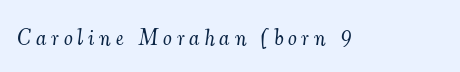
The image shows 22 px text type, italic (leaning right); set unusually wide letter spacing (+0.23 em), not underlined.
